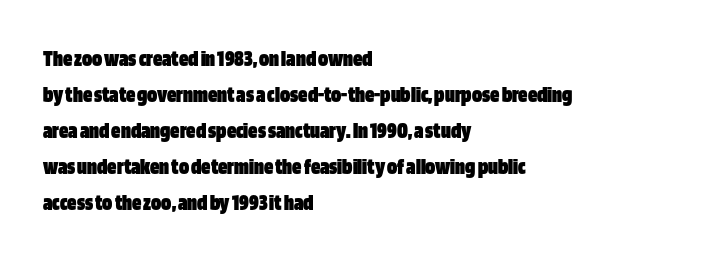
{"italic": "no", "bold": "yes", "underline": "no", "align": "left", "line_spacing": "normal", "line_spacing_ratio": 1.57, "letter_spacing": "normal", "letter_spacing_em": 0.0, "glyph_px": 23}
